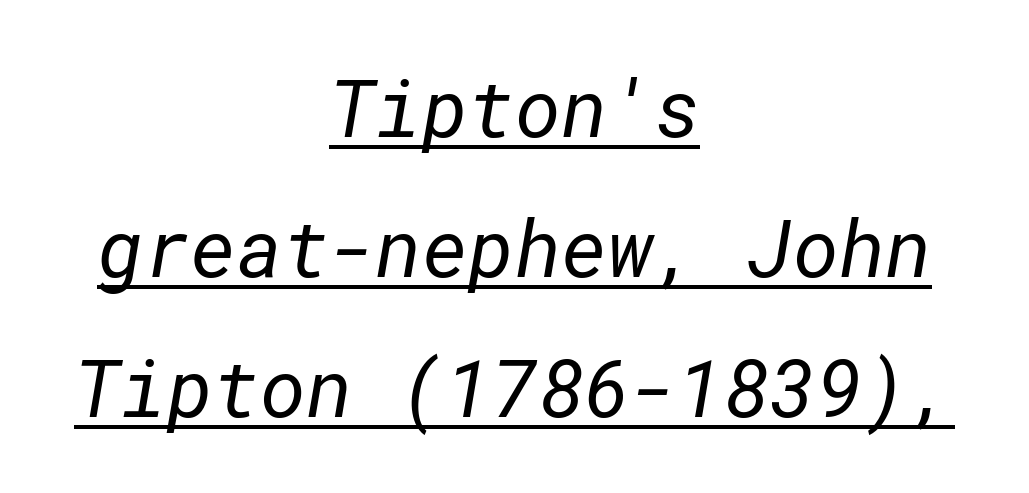
{"serif": "no", "bold": "no", "weight": "regular", "width": "normal", "stroke_contrast": "low", "x_height": "medium", "underline": "yes", "align": "center", "line_spacing_ratio": 1.77, "letter_spacing": "normal", "letter_spacing_em": 0.0, "glyph_px": 79}
